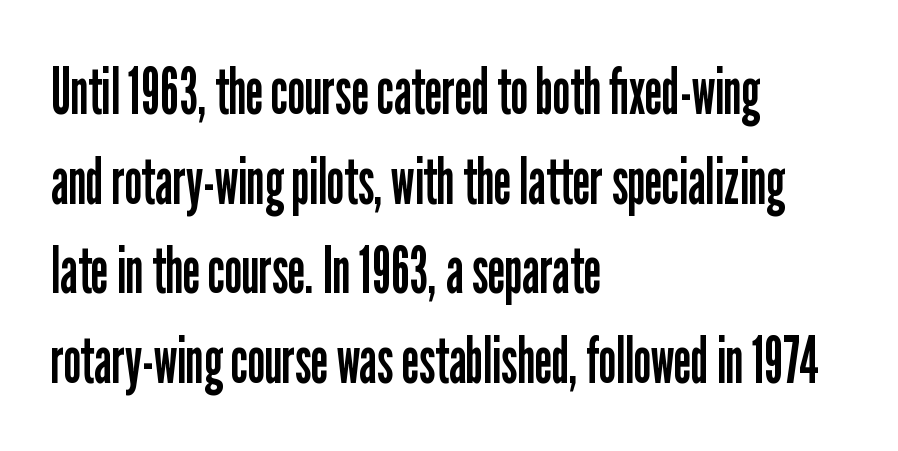
The image shows 65 px regular-weight, condensed sans-serif type, upright; set left-aligned, normal line spacing (1.38x), normal letter spacing, not underlined; low stroke contrast and a medium x-height.
